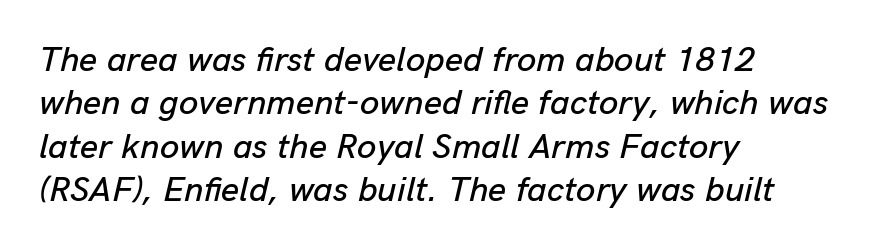
Q: Is the text italic (slanted)? A: Yes, it leans right by about 13 degrees.
Q: Is the text underlined? A: No.
Q: How is the paragraph aligned? A: Left-aligned.
Q: Is the spacing between letters normal or unusually wide? A: Normal.
Q: Width (condensed, normal, or wide)? A: Normal.
Q: Stroke contrast? A: Low.
Q: x-height? A: Medium.
Q: Monospaced? A: No.
